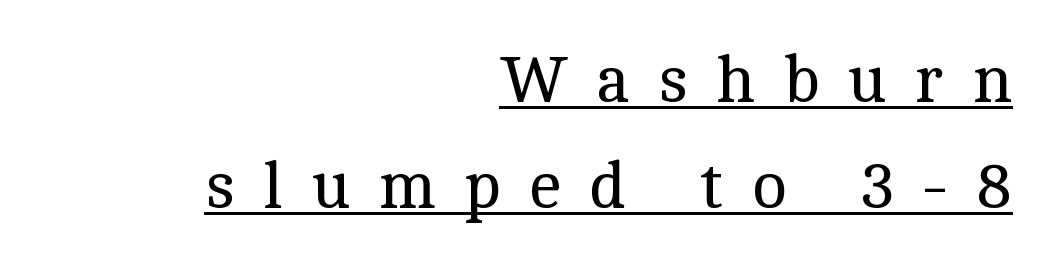
Q: Is the text bold? A: No.
Q: Is the text italic (slanted)? A: No, it is upright.
Q: Is the typeface a serif or a sans-serif typeface? A: Serif.
Q: Is the text underlined? A: Yes.
Q: How is the paragraph aligned? A: Right-aligned.
Q: Is the spacing between letters normal or unusually wide? A: Unusually wide.
Q: Is the spacing between lines tight, normal or loose? A: Normal.
Q: Width (condensed, normal, or wide)? A: Normal.
Q: x-height? A: Medium.
Q: Monospaced? A: No.
